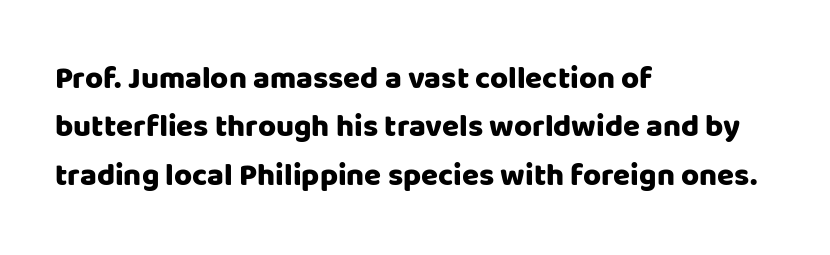
{"serif": "no", "italic": "no", "width": "normal", "stroke_contrast": "low", "x_height": "large", "monospaced": "no", "underline": "no", "align": "left", "line_spacing": "normal", "line_spacing_ratio": 1.56, "letter_spacing": "normal", "letter_spacing_em": 0.0, "glyph_px": 31}
